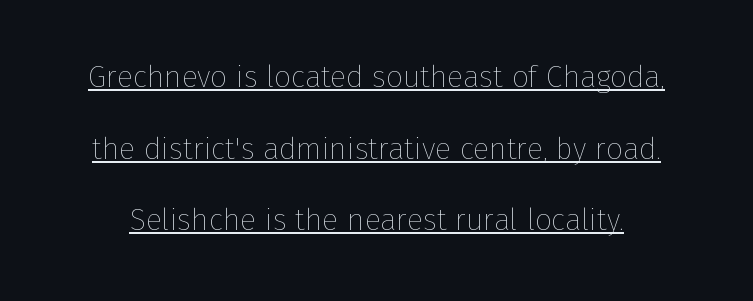
The image shows 30 px thin type, upright; set loose line spacing (2.39x), normal letter spacing, underlined; low stroke contrast and a medium x-height.
